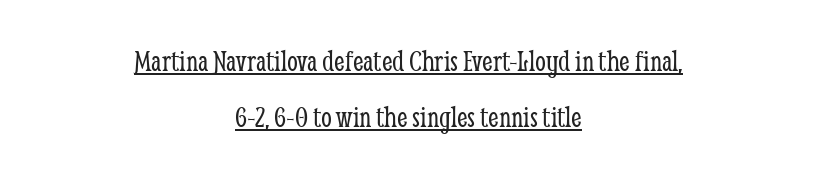
The letters carry serifs — small finishing strokes at the ends of their stems. A typesetter would call this zero additional tracking. Short and long lines alike share a common midpoint. Spacing verdict: proportional, widths tailored to each character.
